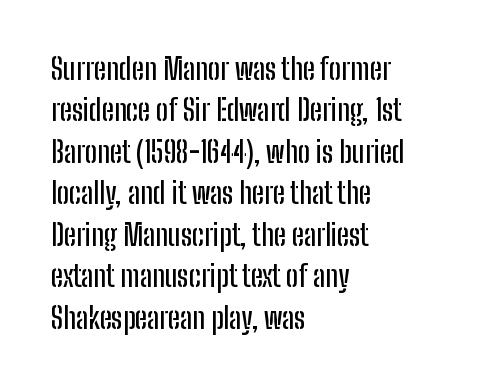
The image shows 29 px condensed sans-serif type, upright; set left-aligned, normal line spacing (1.43x), normal letter spacing, not underlined; low stroke contrast and a medium x-height.
